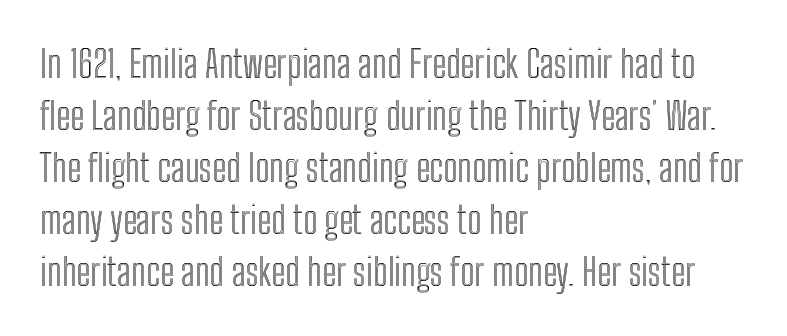
The setting favours the left margin, as ordinary paragraphs usually do. Each letter keeps its own natural width here, so spacing adapts to shape. Normally led — the rows are evenly, conventionally spaced. Decoration check: the copy has no underline. The rendering keeps characters at their native spacing.
